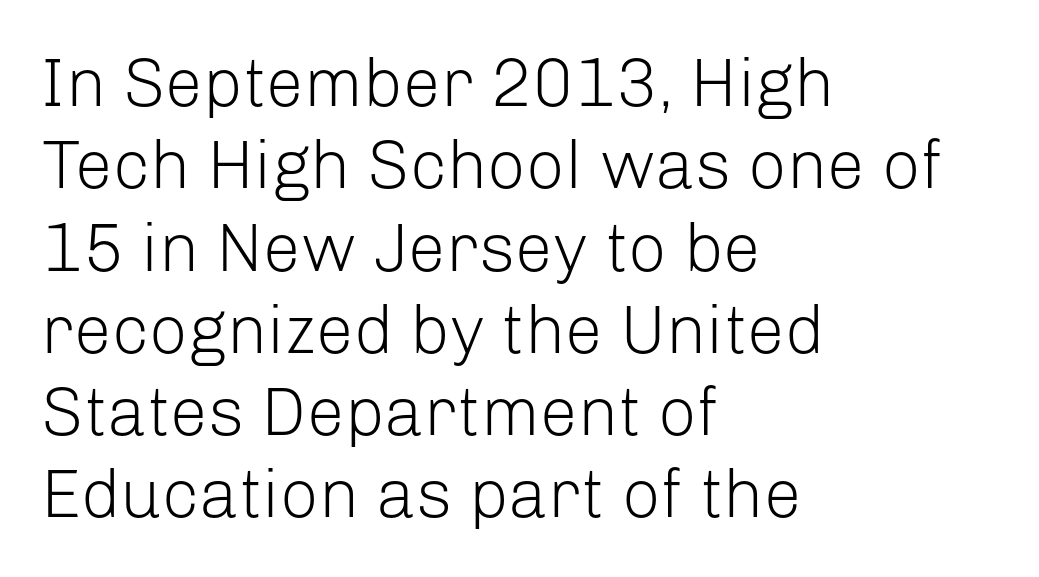
{"serif": "no", "italic": "no", "bold": "no", "weight": "light", "width": "normal", "stroke_contrast": "low", "x_height": "medium", "monospaced": "no", "underline": "no", "align": "left", "line_spacing_ratio": 1.21, "letter_spacing": "normal", "letter_spacing_em": 0.0, "glyph_px": 68}
